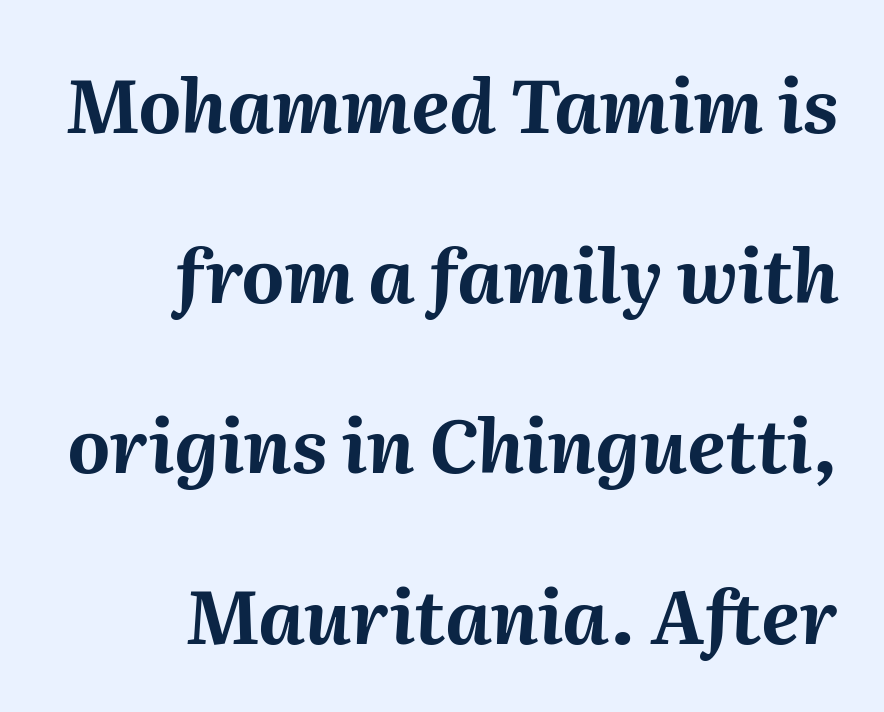
The image shows 74 px bold type, italic (leaning right); set right-aligned, loose line spacing (2.3x), normal letter spacing, not underlined; medium stroke contrast and a medium x-height.
